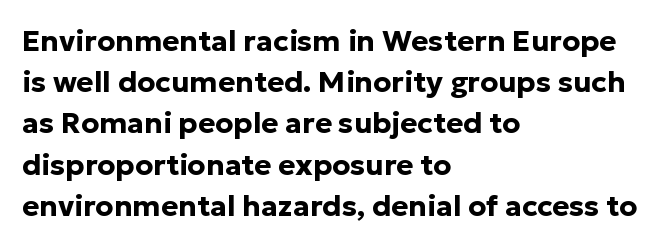
The image shows 29 px bold sans-serif type, upright; set left-aligned, normal line spacing (1.42x), normal letter spacing, not underlined; low stroke contrast and a medium x-height.
